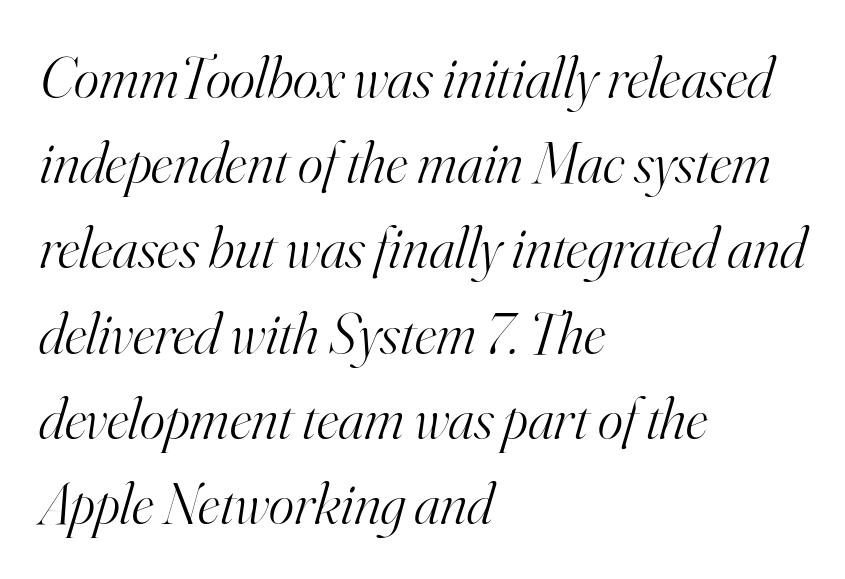
Look at the bottom of the vertical strokes: they flare into serifs here. One-word summary of the alignment: left. An italicized treatment has been applied to the whole sample. The space beneath each line is pristine and unruled.
